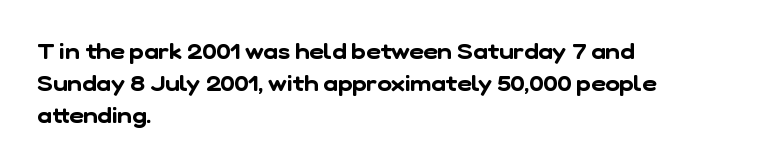
Q: Is the text underlined? A: No.
Q: How is the paragraph aligned? A: Left-aligned.
Q: Is the spacing between letters normal or unusually wide? A: Normal.
Q: Is the spacing between lines tight, normal or loose? A: Normal.
